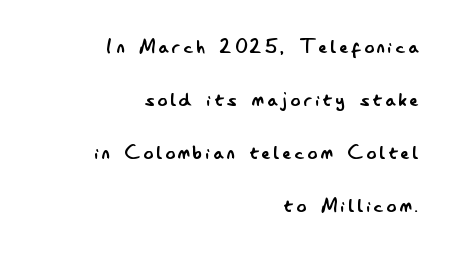
The image shows 24 px text type, upright; set right-aligned, loose line spacing (2.21x), not underlined.
